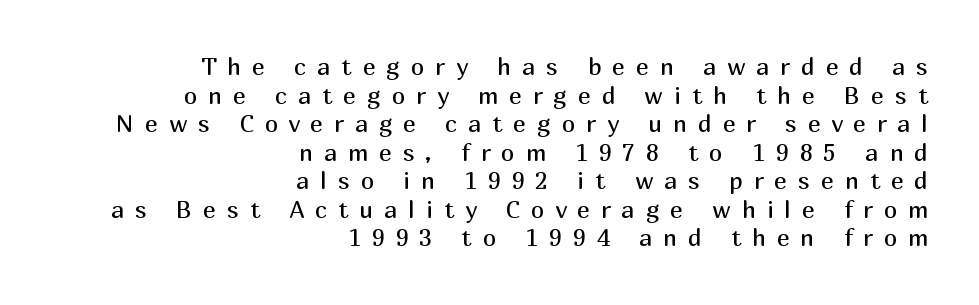
What stands out about the letter spacing? Its width — letters are far apart. This is roman type, the default non-slanted kind. Vertical stems look standard width or narrower in stroke. Honestly, there is no underline to notice here at all. Which margin do the lines hug? The right one — the left edge is uneven.
